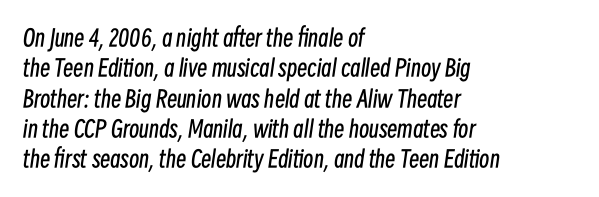
{"italic": "yes", "lean": "right", "slant_degrees": 8, "bold": "no", "underline": "no", "align": "left", "line_spacing": "normal", "line_spacing_ratio": 1.32, "letter_spacing": "normal", "letter_spacing_em": 0.0, "glyph_px": 23}
